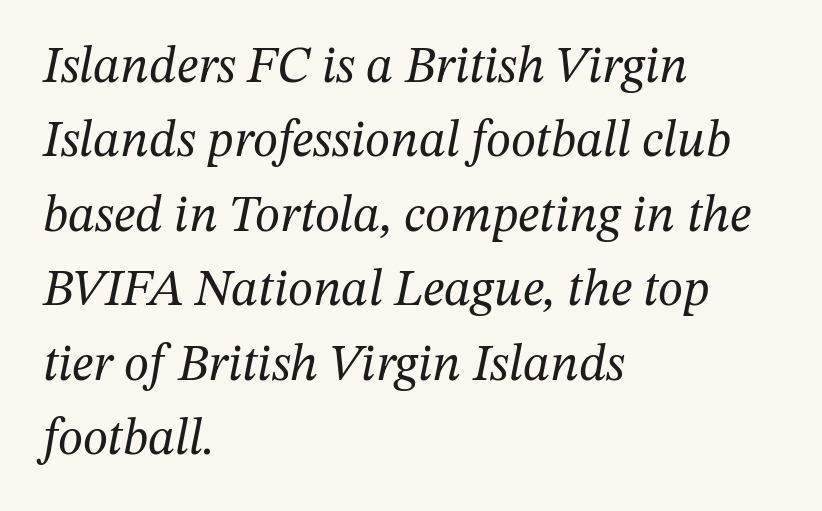
Look at the tracking — it's just the regular setting, nothing added. Regular leading. The strokes are not fattened; the text isn't bold. The passage shown is typed in a proportional face where columns would drift.
